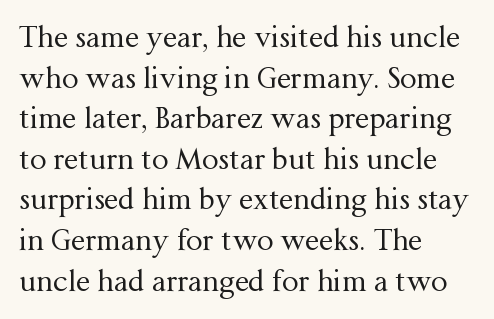
The image shows 29 px regular-weight serif type, upright; set left-aligned, normal line spacing (1.4x), normal letter spacing, not underlined; medium stroke contrast and a medium x-height.
